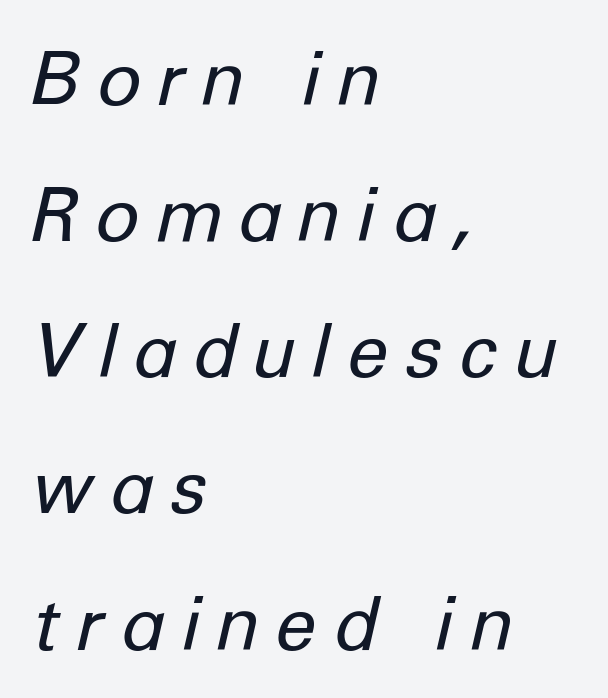
{"italic": "yes", "lean": "right", "slant_degrees": 12, "bold": "no", "weight": "regular", "width": "normal", "stroke_contrast": "low", "x_height": "medium", "monospaced": "no", "underline": "no", "align": "left", "line_spacing_ratio": 1.84, "letter_spacing": "wide", "letter_spacing_em": 0.25, "glyph_px": 74}
